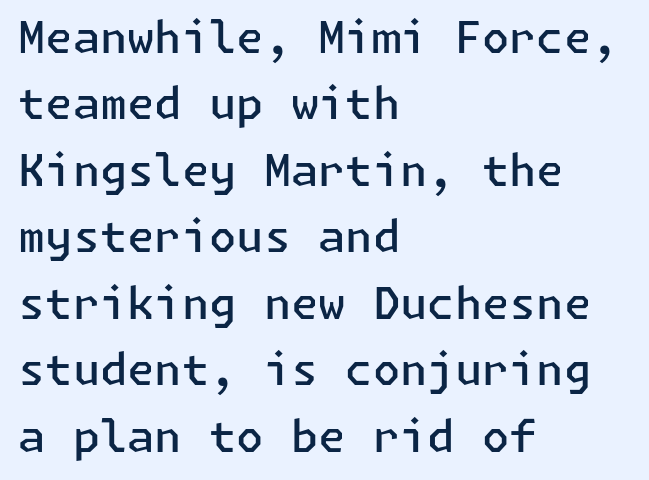
Vertically, the passage feels balanced, rows spaced as you'd expect. This rendering uses left alignment, leaving the right contour irregular. Unlike a traditional serif, this face leaves its strokes unadorned. The lettering stays uniformly vertical, giving the passage a roman look. Nobody drew a line under any word here. Typographic density is moderately raised because the face is semibold.
